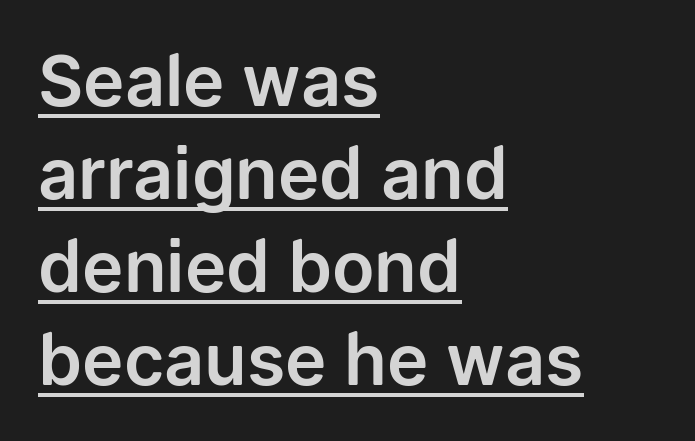
The image shows 70 px sans-serif type, upright; set left-aligned, normal line spacing (1.33x), normal letter spacing, underlined; low stroke contrast and a medium x-height.
